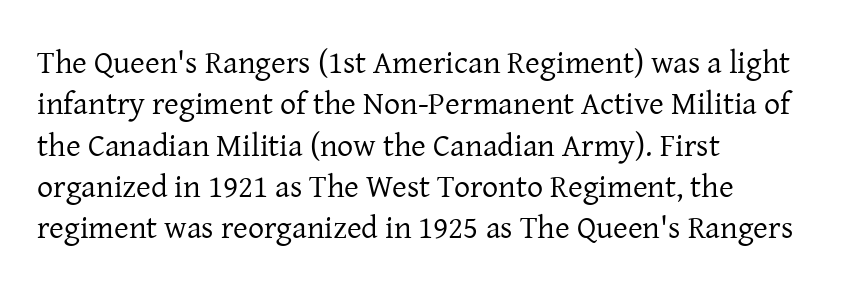
Caption: face not bold, strokes unweighted. Quick note: underline off. You can tell from the footed stems that serif type was used. How would I describe the line gaps? Plain and ordinary. Honestly, the letter spacing is just normal — you wouldn't notice it.
